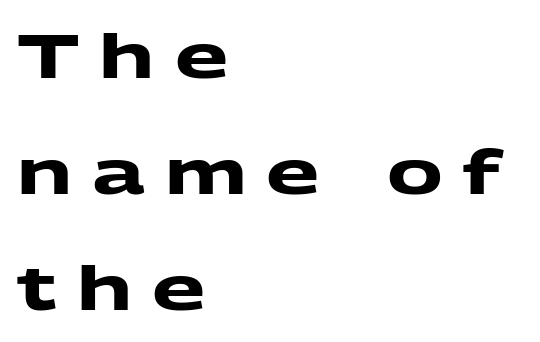
Q: Is the text bold? A: Yes.
Q: Is the typeface a serif or a sans-serif typeface? A: Sans-serif.
Q: Is the text underlined? A: No.
Q: How is the paragraph aligned? A: Left-aligned.
Q: Is the spacing between letters normal or unusually wide? A: Unusually wide.
Q: Width (condensed, normal, or wide)? A: Wide.
Q: Stroke contrast? A: Medium.
Q: x-height? A: Medium.
Q: Monospaced? A: No.
